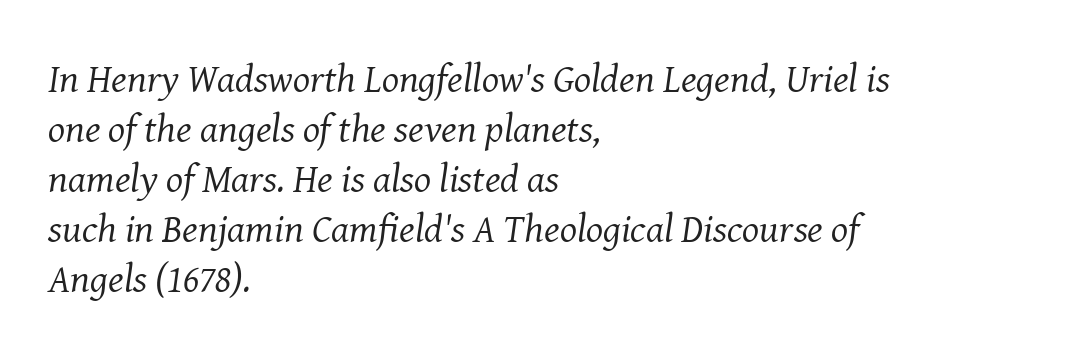
Think of a printed novel: that variable character pitch is what you see here. This rendering employs a face with finishing strokes, i.e., a serif. Is the stroke heavy? The answer is a plain regular-or-lighter. The rendering anchors every line to the left-hand side.
